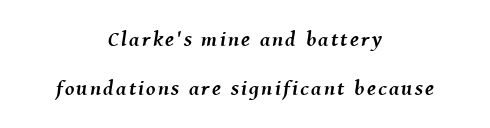
Q: Is the text bold? A: Yes.
Q: Is the text italic (slanted)? A: Yes, it leans right by about 8 degrees.
Q: Is the text underlined? A: No.
Q: How is the paragraph aligned? A: Centered.
Q: Is the spacing between lines tight, normal or loose? A: Loose.
